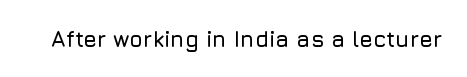
Tall strokes in this sample are plumb rather than angled. Short note: letters normally spaced. Lines of text with bare space underneath.
